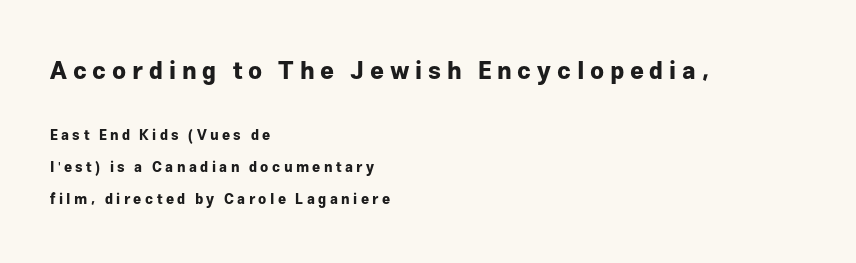
{"italic": "no", "bold": "yes", "underline": "no", "align": "left", "line_spacing": "loose", "line_spacing_ratio": 2.26, "letter_spacing": "wide", "letter_spacing_em": 0.24, "larger_block": "first", "size_ratio": 1.71, "glyph_px": 24}
